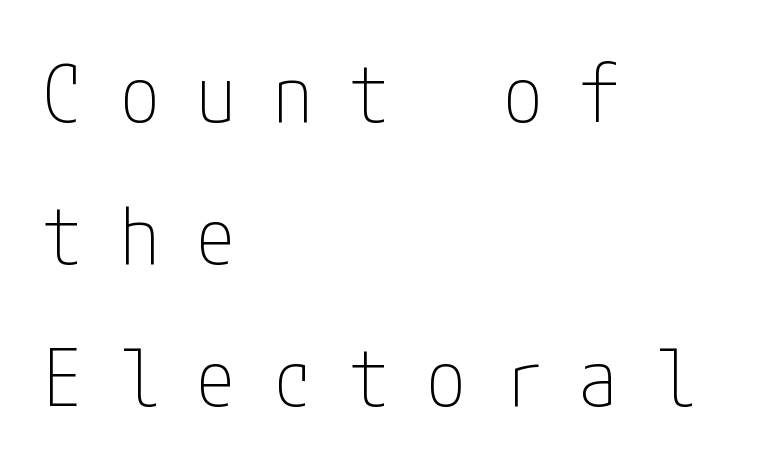
{"serif": "no", "italic": "no", "bold": "no", "weight": "thin", "width": "condensed", "stroke_contrast": "low", "x_height": "medium", "underline": "no", "align": "left", "line_spacing_ratio": 1.8, "letter_spacing": "wide", "letter_spacing_em": 0.47, "glyph_px": 79}
